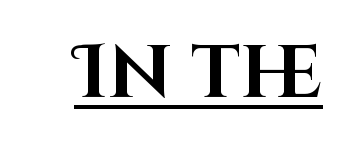
Q: Is the text bold? A: Yes.
Q: Is the text italic (slanted)? A: No, it is upright.
Q: Is the typeface a serif or a sans-serif typeface? A: Sans-serif.
Q: Is the text underlined? A: Yes.
Q: Is the spacing between letters normal or unusually wide? A: Normal.
Q: Width (condensed, normal, or wide)? A: Normal.
Q: Stroke contrast? A: High.
Q: x-height? A: Large.
Q: Monospaced? A: No.
